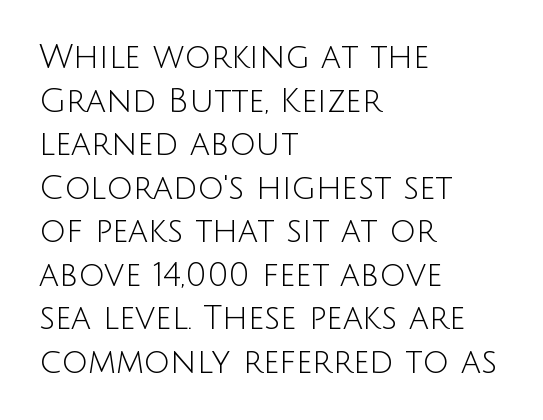
Q: Is the text bold? A: No.
Q: Is the text italic (slanted)? A: No, it is upright.
Q: Is the typeface a serif or a sans-serif typeface? A: Sans-serif.
Q: Is the text underlined? A: No.
Q: How is the paragraph aligned? A: Left-aligned.
Q: Is the spacing between letters normal or unusually wide? A: Normal.
Q: Is the spacing between lines tight, normal or loose? A: Normal.
Q: Width (condensed, normal, or wide)? A: Normal.
Q: Stroke contrast? A: Low.
Q: x-height? A: Large.
Q: Monospaced? A: No.
